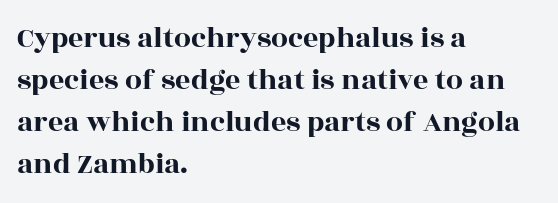
Standard letterfit; no display-style spreading of the glyphs. These lines sit exactly where default settings would place them. Vertical strokes here are truly vertical. Any mark beneath the type? The region is blank.
